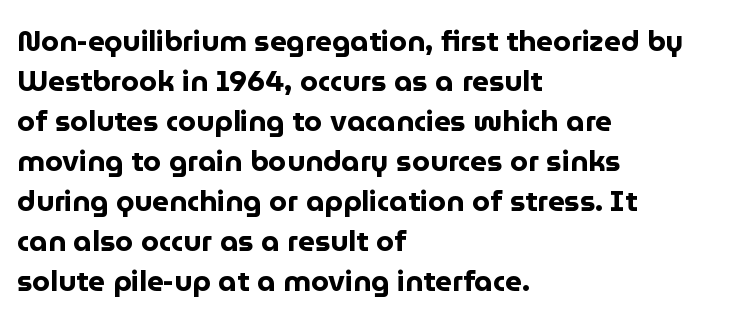
The strokes are fattened all the way to bold. The passage shown is typeset with a sans-serif family. A roman cut, with each character standing at attention. Spacing verdict: proportional, widths tailored to each character. Decoration check: the copy has no underline. What stands out about the letter spacing? Nothing — it is the standard amount.
